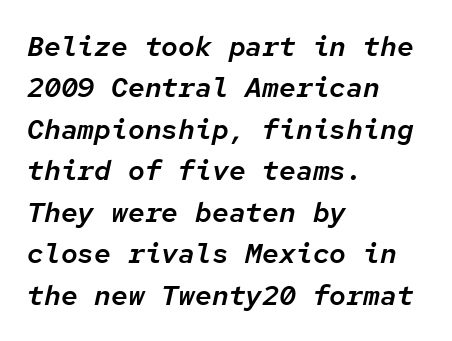
The image shows 28 px text type, italic (leaning right), monospaced; set left-aligned, normal line spacing (1.48x), normal letter spacing, not underlined; low stroke contrast and a medium x-height.
